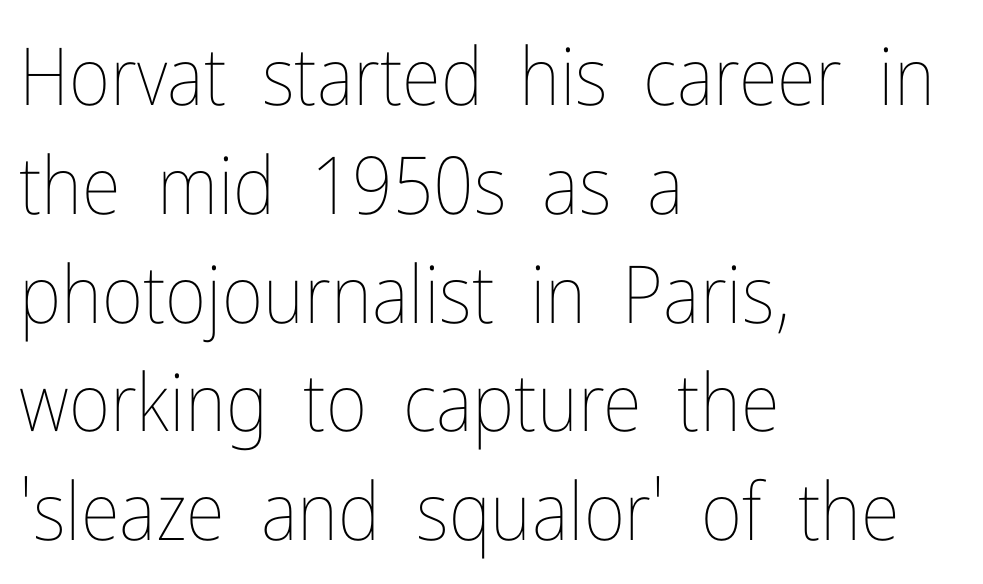
Italic: no, the glyphs are upright roman. The rendering uses natural spacing where letterforms have individual widths. The lines in this sample share a left origin and differ only in where they stop. Notice how descenders clear the ascenders below comfortably — that's standard leading. Nothing heavy about these letters — not bold at all.
